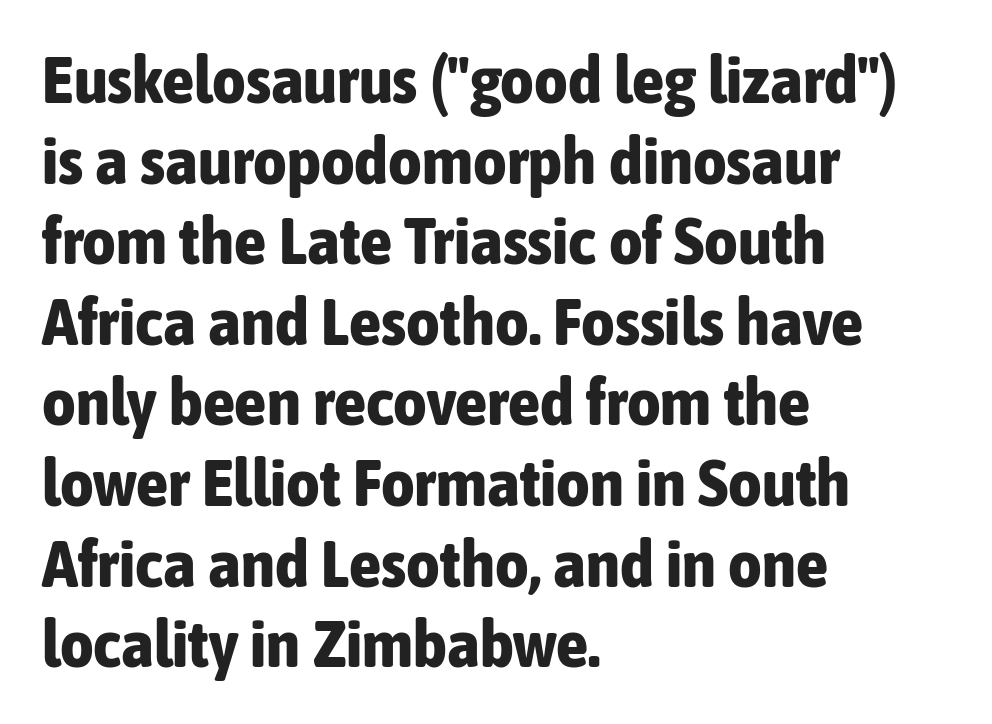
Q: Is the text bold? A: Yes.
Q: Is the text italic (slanted)? A: No, it is upright.
Q: Is the typeface a serif or a sans-serif typeface? A: Sans-serif.
Q: Is the text underlined? A: No.
Q: How is the paragraph aligned? A: Left-aligned.
Q: Is the spacing between letters normal or unusually wide? A: Normal.
Q: Width (condensed, normal, or wide)? A: Condensed.
Q: Stroke contrast? A: Low.
Q: x-height? A: Medium.
Q: Monospaced? A: No.
